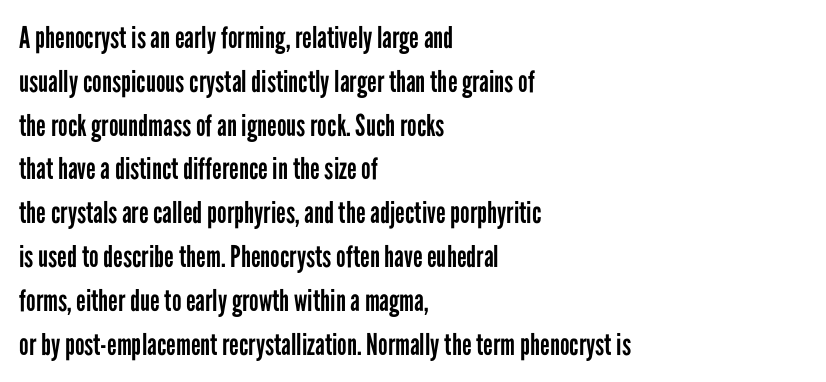
This rendering uses left alignment, leaving the right contour irregular. The designer left line spacing at the default. If you drew a line through each stem, it would be perfectly vertical. Spacing verdict: proportional, widths tailored to each character. Lines of text with bare space underneath.
